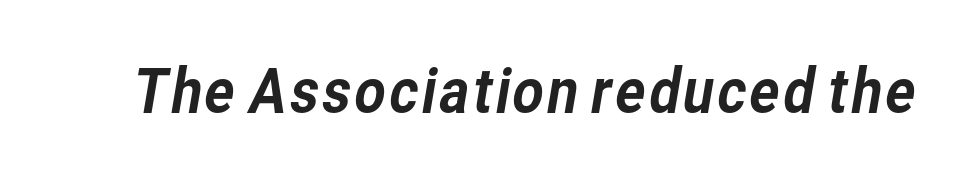
Q: Is the typeface a serif or a sans-serif typeface? A: Sans-serif.
Q: Is the text underlined? A: No.
Q: Is the spacing between letters normal or unusually wide? A: Normal.
Q: Width (condensed, normal, or wide)? A: Normal.
Q: Stroke contrast? A: Low.
Q: x-height? A: Medium.
Q: Monospaced? A: No.
